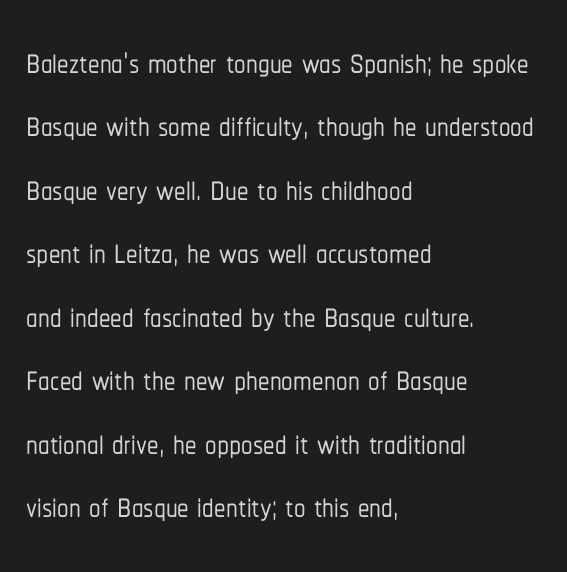
The image shows 46 px condensed sans-serif type, upright; set left-aligned, normal line spacing (1.38x), normal letter spacing, not underlined; low stroke contrast and a medium x-height.
